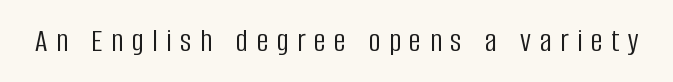
The image shows 33 px light, condensed sans-serif type, upright; set unusually wide letter spacing (+0.26 em), not underlined; low stroke contrast and a large x-height.
